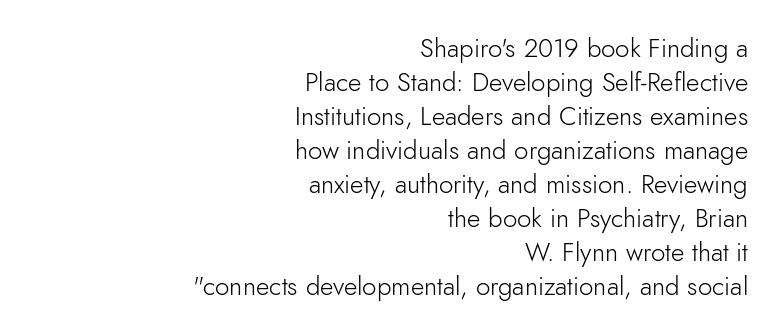
{"italic": "no", "bold": "no", "underline": "no", "align": "right", "line_spacing": "normal", "line_spacing_ratio": 1.31, "letter_spacing": "normal", "letter_spacing_em": 0.0, "glyph_px": 26}
